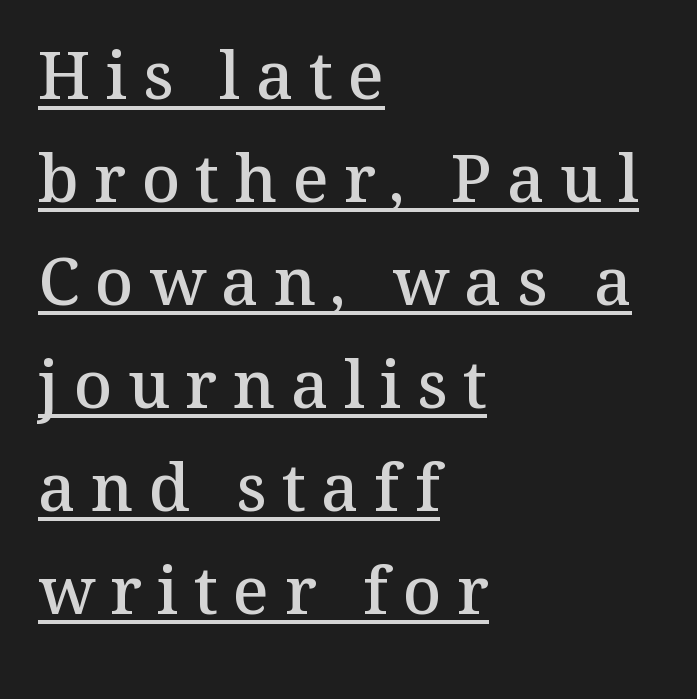
{"serif": "yes", "italic": "no", "bold": "semi", "weight": "semibold", "width": "normal", "stroke_contrast": "medium", "x_height": "medium", "monospaced": "no", "underline": "yes", "align": "left", "line_spacing": "normal", "line_spacing_ratio": 1.56, "letter_spacing": "wide", "letter_spacing_em": 0.23, "glyph_px": 66}
